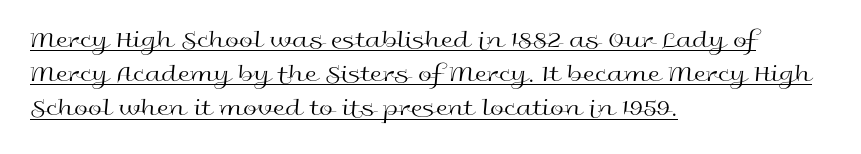
The image shows 25 px text type, upright; set left-aligned, normal line spacing (1.37x), normal letter spacing, underlined.
